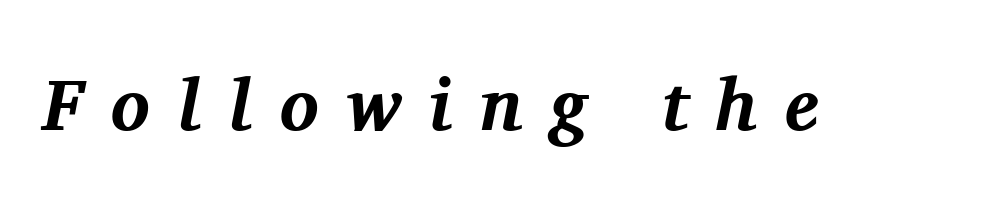
Q: Is the text bold? A: Yes.
Q: Is the text italic (slanted)? A: Yes, it leans right by about 11 degrees.
Q: Is the typeface a serif or a sans-serif typeface? A: Serif.
Q: Is the text underlined? A: No.
Q: Is the spacing between letters normal or unusually wide? A: Unusually wide.
Q: Width (condensed, normal, or wide)? A: Normal.
Q: Stroke contrast? A: Medium.
Q: x-height? A: Medium.
Q: Monospaced? A: No.
